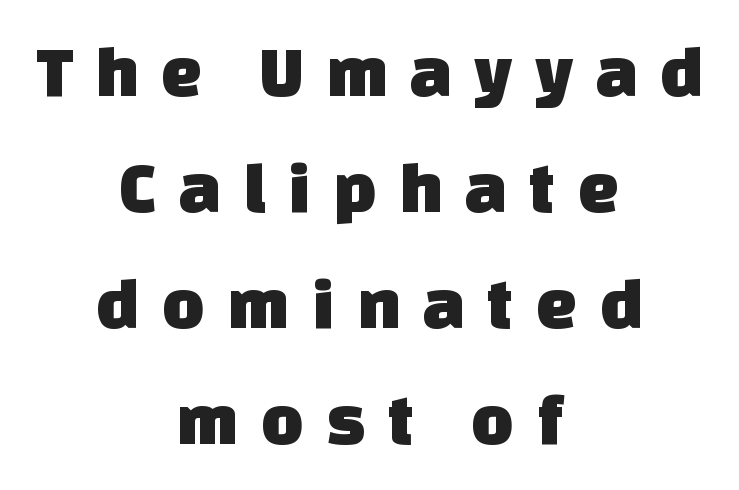
Spacing verdict: proportional, widths tailored to each character. One glance says typical: line gaps are just what's usual. Letter spacing: wide. The paragraph shown floats in the horizontal middle. What kind of face is this? One without serifs — a sans.
